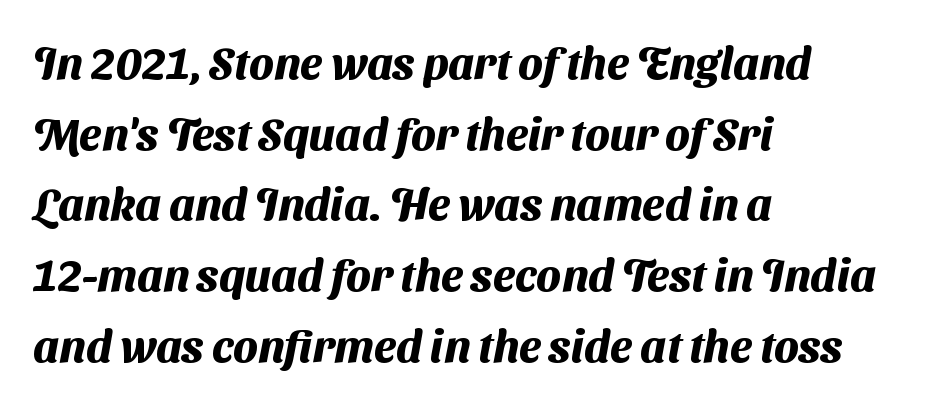
Q: Is the text bold? A: Yes.
Q: Is the typeface a serif or a sans-serif typeface? A: Sans-serif.
Q: Is the text underlined? A: No.
Q: How is the paragraph aligned? A: Left-aligned.
Q: Is the spacing between letters normal or unusually wide? A: Normal.
Q: Is the spacing between lines tight, normal or loose? A: Normal.
Q: Width (condensed, normal, or wide)? A: Normal.
Q: Stroke contrast? A: Medium.
Q: x-height? A: Medium.
Q: Monospaced? A: No.
